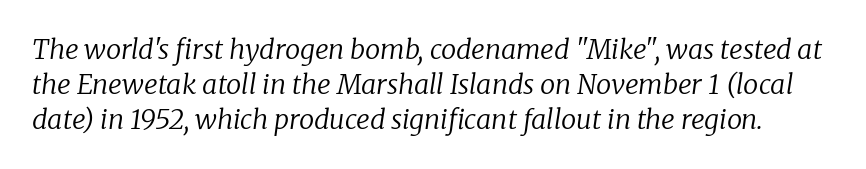
This rendering leaves character spacing at its baseline value. The letters are slanted; this is an italic face. No chunkiness to these letters — they're not bold. The designer left line spacing at the default. Has an underline been added? It has not.
